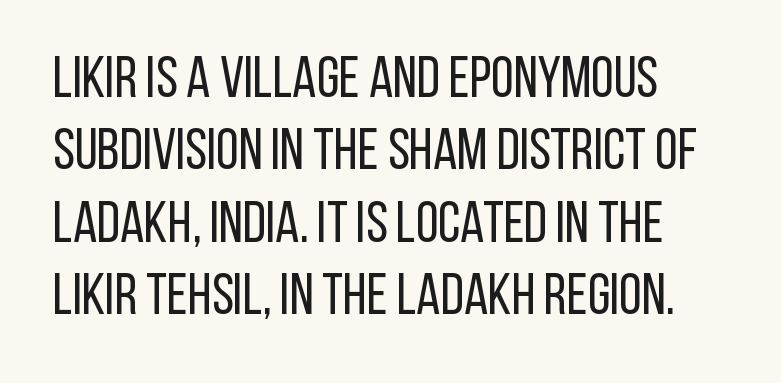
{"serif": "no", "italic": "no", "bold": "no", "weight": "regular", "width": "condensed", "stroke_contrast": "low", "x_height": "large", "monospaced": "no", "underline": "no", "align": "left", "line_spacing": "normal", "line_spacing_ratio": 1.25, "letter_spacing": "normal", "letter_spacing_em": 0.0, "glyph_px": 58}
